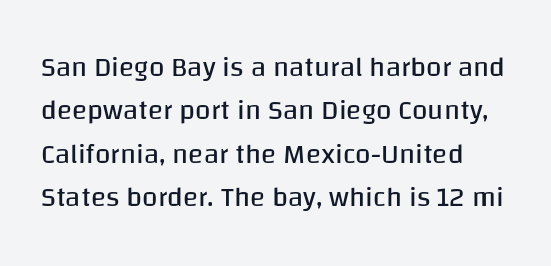
The image shows 28 px regular-weight sans-serif type, upright; set normal line spacing (1.55x), normal letter spacing, not underlined; low stroke contrast and a large x-height.
